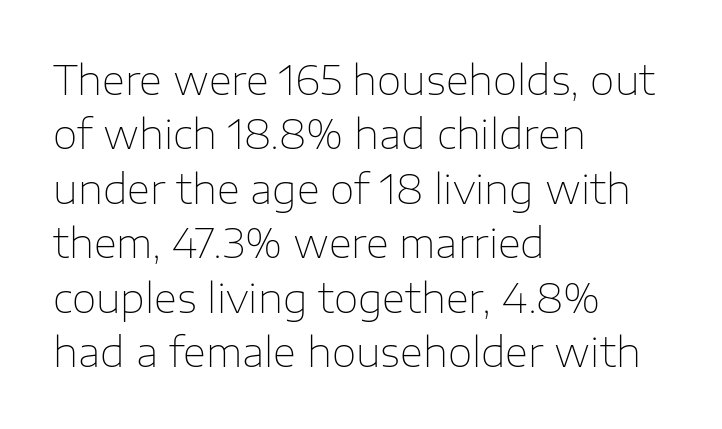
{"serif": "no", "italic": "no", "bold": "no", "weight": "thin", "width": "normal", "stroke_contrast": "low", "x_height": "medium", "monospaced": "no", "underline": "no", "align": "left", "line_spacing": "normal", "line_spacing_ratio": 1.36, "letter_spacing": "normal", "letter_spacing_em": 0.0, "glyph_px": 40}
